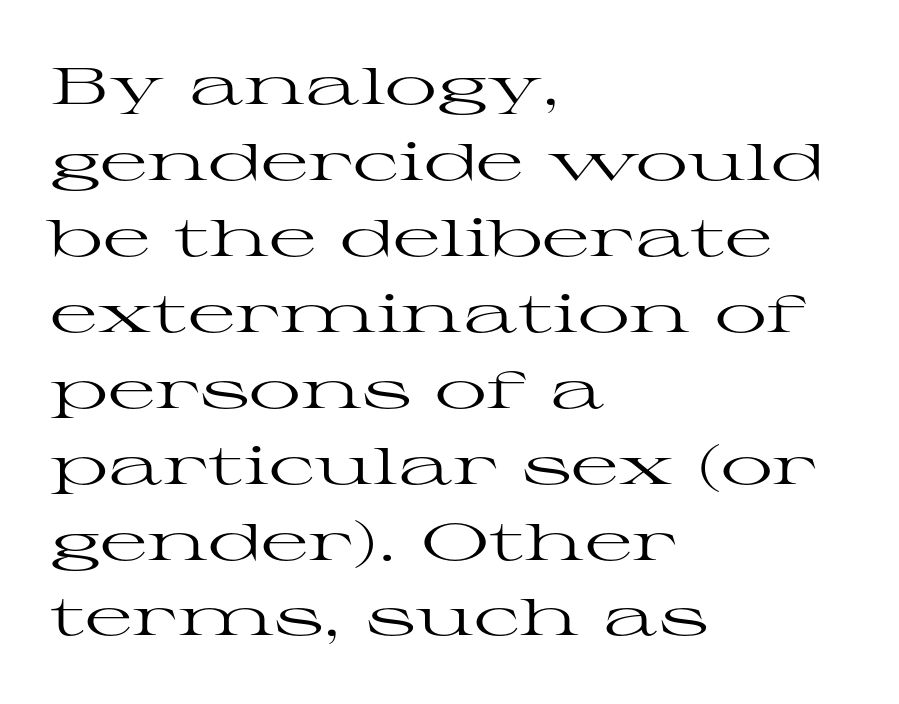
The image shows 52 px regular-weight, wide serif type, upright; set left-aligned, normal line spacing (1.46x), normal letter spacing, not underlined; high stroke contrast and a medium x-height.
